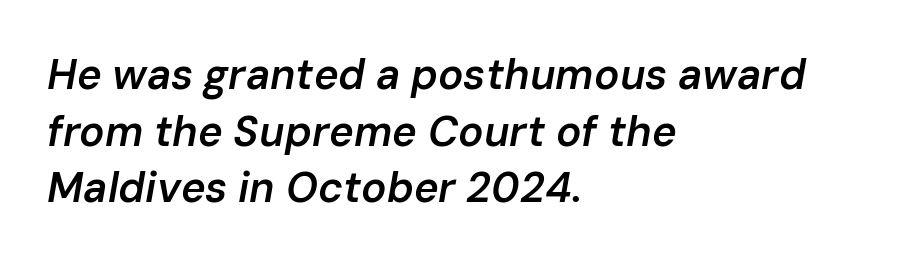
The whole block is typeset with a tilt. The foot of each line stays bare and open. Semibold letterforms, between regular and bold. How are the letters spaced? Ordinarily, with no added tracking. Line spacing here is normal.
